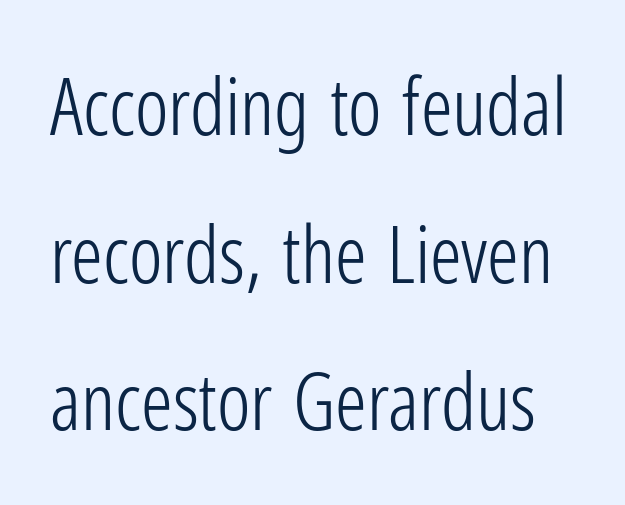
{"serif": "no", "italic": "no", "bold": "no", "weight": "light", "width": "condensed", "stroke_contrast": "low", "x_height": "medium", "monospaced": "no", "underline": "no", "line_spacing_ratio": 1.87, "letter_spacing": "normal", "letter_spacing_em": 0.0, "glyph_px": 79}
